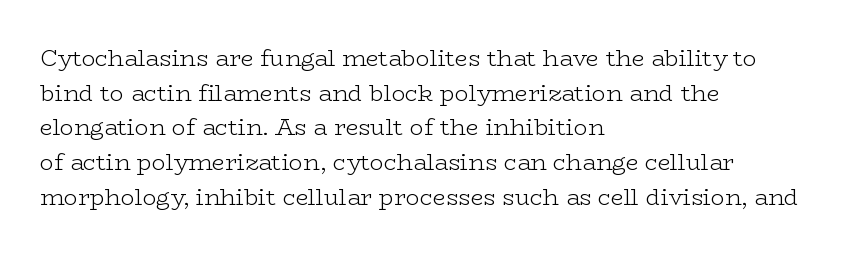
The image shows 23 px text type, upright; set left-aligned, normal line spacing (1.51x), normal letter spacing, not underlined.
